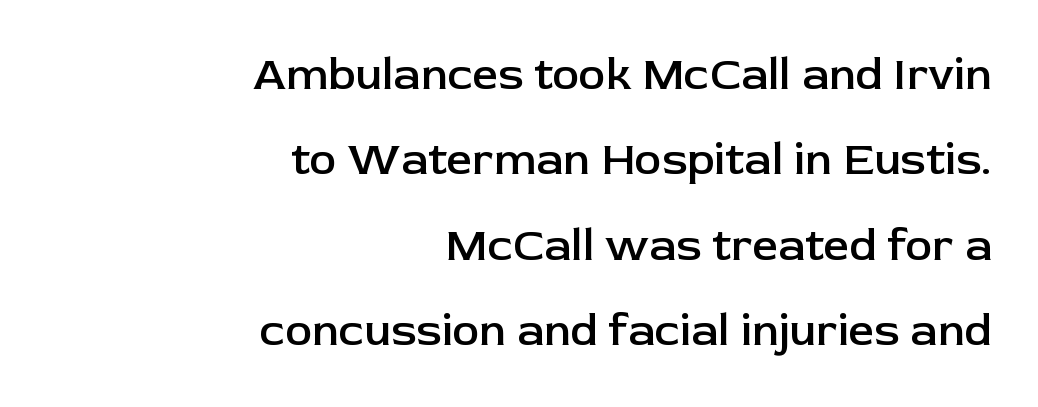
Q: Is the text bold? A: Semi-bold.
Q: Is the text italic (slanted)? A: No, it is upright.
Q: Is the typeface a serif or a sans-serif typeface? A: Sans-serif.
Q: Is the text underlined? A: No.
Q: How is the paragraph aligned? A: Right-aligned.
Q: Is the spacing between letters normal or unusually wide? A: Normal.
Q: Is the spacing between lines tight, normal or loose? A: Loose.
Q: Width (condensed, normal, or wide)? A: Normal.
Q: Stroke contrast? A: Low.
Q: x-height? A: Medium.
Q: Monospaced? A: No.
